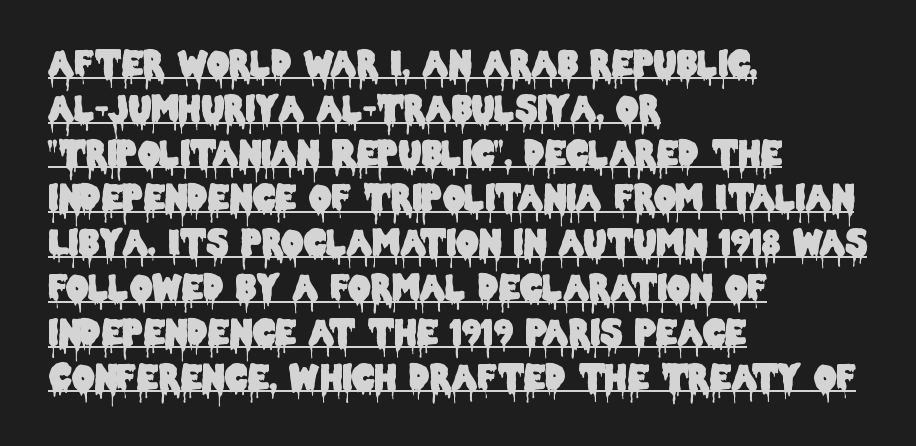
Q: Is the text italic (slanted)? A: No, it is upright.
Q: Is the typeface a serif or a sans-serif typeface? A: Sans-serif.
Q: Is the text underlined? A: Yes.
Q: How is the paragraph aligned? A: Left-aligned.
Q: Is the spacing between letters normal or unusually wide? A: Normal.
Q: Is the spacing between lines tight, normal or loose? A: Normal.
Q: Width (condensed, normal, or wide)? A: Condensed.
Q: Stroke contrast? A: Low.
Q: x-height? A: Large.
Q: Monospaced? A: No.
